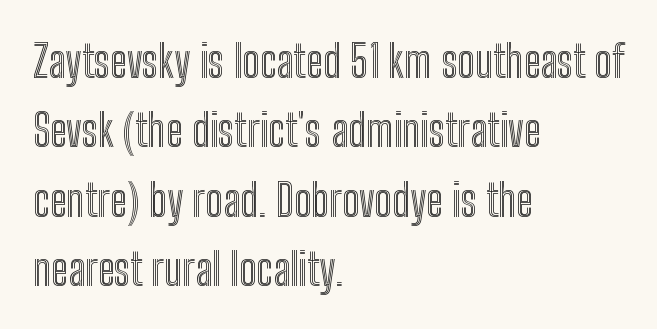
Proportional: the letters do not fall into vertical columns. Descenders hang freely into open space. The lines are quadded left. Glyph-to-glyph distance matches everyday printed text. Honestly, the row spacing looks completely unremarkable. Posture: vertical.
